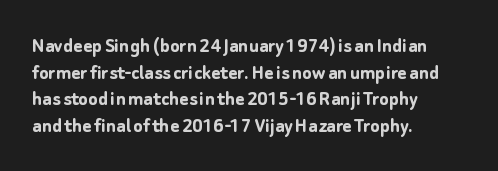
The image shows 22 px bold type, upright; set left-aligned, line spacing 1.21x, normal letter spacing, not underlined.
